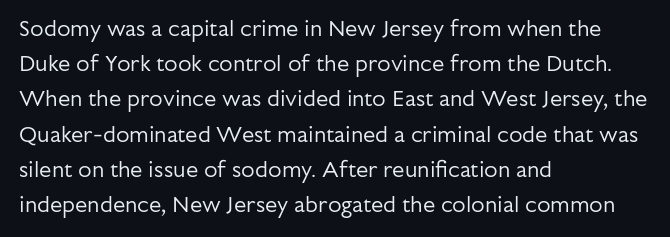
Q: Is the text bold? A: No.
Q: Is the text italic (slanted)? A: No, it is upright.
Q: Is the text underlined? A: No.
Q: How is the paragraph aligned? A: Left-aligned.
Q: Is the spacing between letters normal or unusually wide? A: Normal.
Q: Is the spacing between lines tight, normal or loose? A: Normal.
